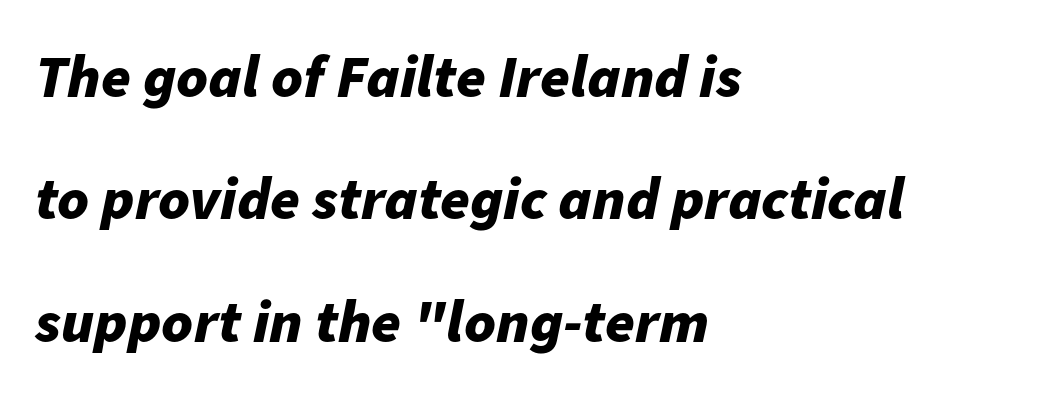
The image shows 60 px bold type, italic (leaning right); set left-aligned, loose line spacing (2.04x), normal letter spacing, not underlined; low stroke contrast and a medium x-height.
